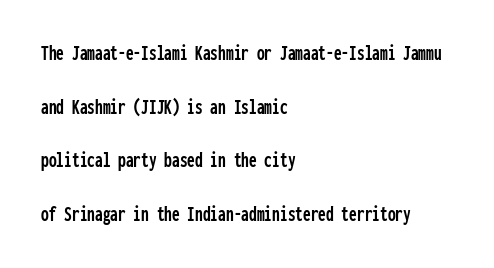
{"italic": "no", "underline": "no", "align": "left", "line_spacing": "loose", "line_spacing_ratio": 2.44, "letter_spacing": "normal", "letter_spacing_em": 0.0, "glyph_px": 22}
